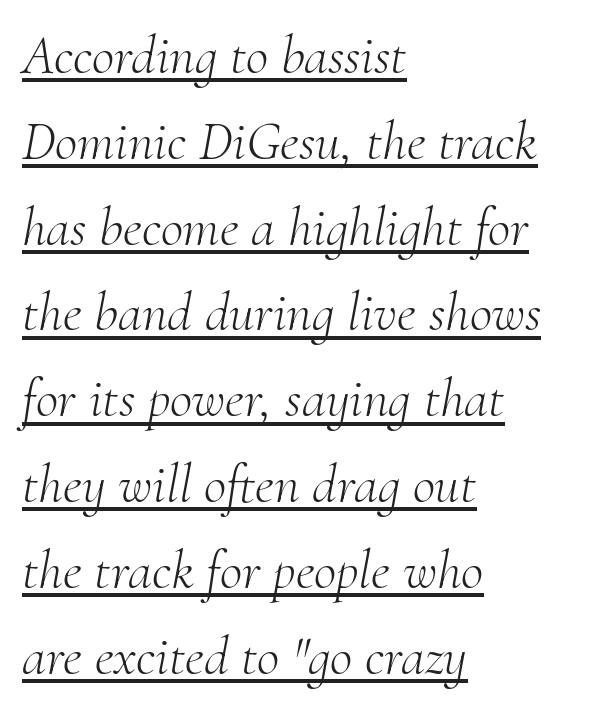
Q: Is the text bold? A: No.
Q: Is the text italic (slanted)? A: Yes, it leans right by about 10 degrees.
Q: Is the typeface a serif or a sans-serif typeface? A: Serif.
Q: Is the text underlined? A: Yes.
Q: How is the paragraph aligned? A: Left-aligned.
Q: Is the spacing between letters normal or unusually wide? A: Normal.
Q: Is the spacing between lines tight, normal or loose? A: Normal.
Q: Width (condensed, normal, or wide)? A: Normal.
Q: Stroke contrast? A: Medium.
Q: x-height? A: Small.
Q: Monospaced? A: No.
